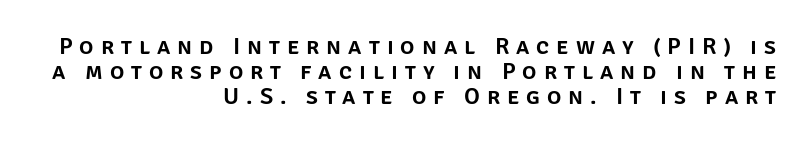
The image shows 24 px text type, upright; set right-aligned, tight line spacing (1.05x), unusually wide letter spacing (+0.29 em), not underlined.
